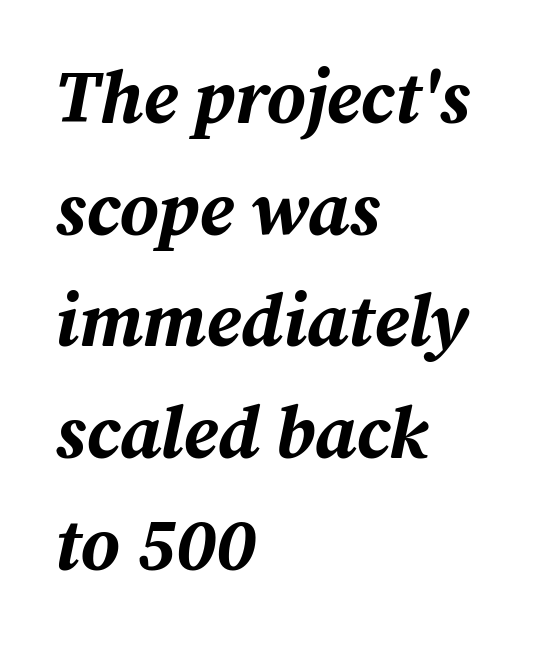
{"italic": "yes", "lean": "right", "slant_degrees": 12, "bold": "yes", "weight": "bold", "width": "normal", "stroke_contrast": "medium", "x_height": "medium", "monospaced": "no", "underline": "no", "align": "left", "line_spacing": "normal", "line_spacing_ratio": 1.51, "letter_spacing": "normal", "letter_spacing_em": 0.0, "glyph_px": 74}
